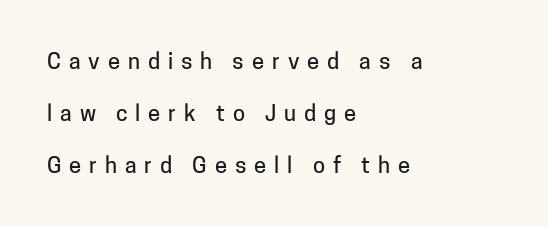
Q: Is the text italic (slanted)? A: No, it is upright.
Q: Is the text underlined? A: No.
Q: How is the paragraph aligned? A: Left-aligned.
Q: Is the spacing between letters normal or unusually wide? A: Unusually wide.
Q: Is the spacing between lines tight, normal or loose? A: Loose.
